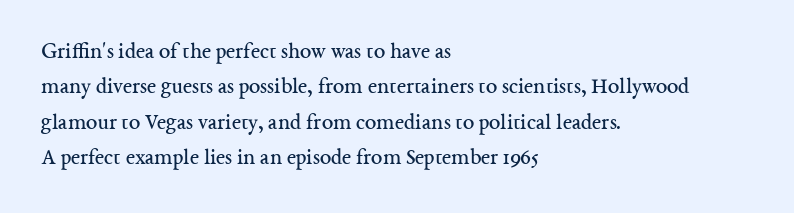
{"italic": "no", "bold": "no", "underline": "no", "align": "left", "line_spacing": "normal", "line_spacing_ratio": 1.54, "letter_spacing": "normal", "letter_spacing_em": 0.0, "glyph_px": 23}
